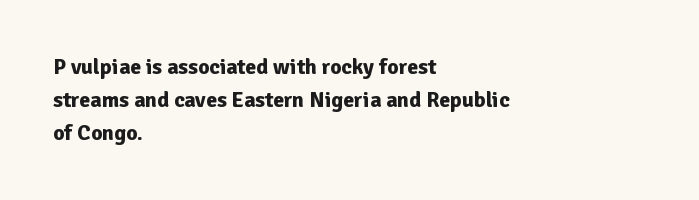
Nobody touched the tracking dial on this one. Alignment: flush left. Tall strokes in this sample are plumb rather than angled. Weight: bold.
